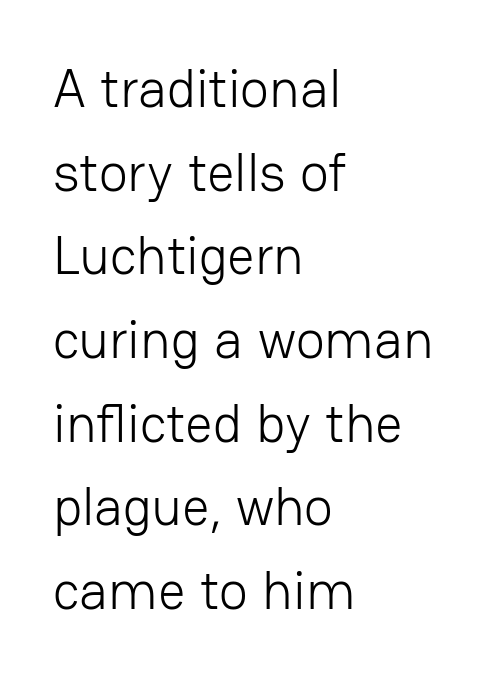
Q: Is the text bold? A: No.
Q: Is the text italic (slanted)? A: No, it is upright.
Q: Is the typeface a serif or a sans-serif typeface? A: Sans-serif.
Q: Is the text underlined? A: No.
Q: How is the paragraph aligned? A: Left-aligned.
Q: Is the spacing between letters normal or unusually wide? A: Normal.
Q: Is the spacing between lines tight, normal or loose? A: Normal.
Q: Width (condensed, normal, or wide)? A: Normal.
Q: Stroke contrast? A: Low.
Q: x-height? A: Medium.
Q: Monospaced? A: No.
